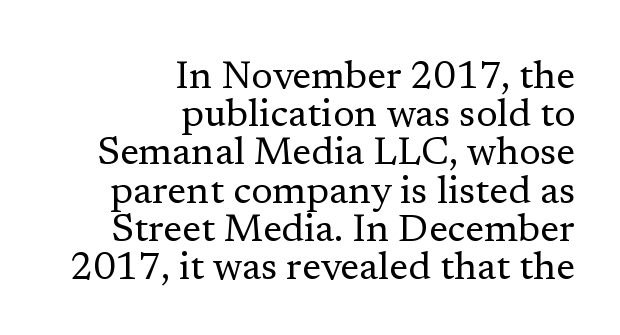
The image shows 39 px regular-weight serif type, upright; set right-aligned, tight line spacing (0.98x), normal letter spacing, not underlined; low stroke contrast and a medium x-height.
